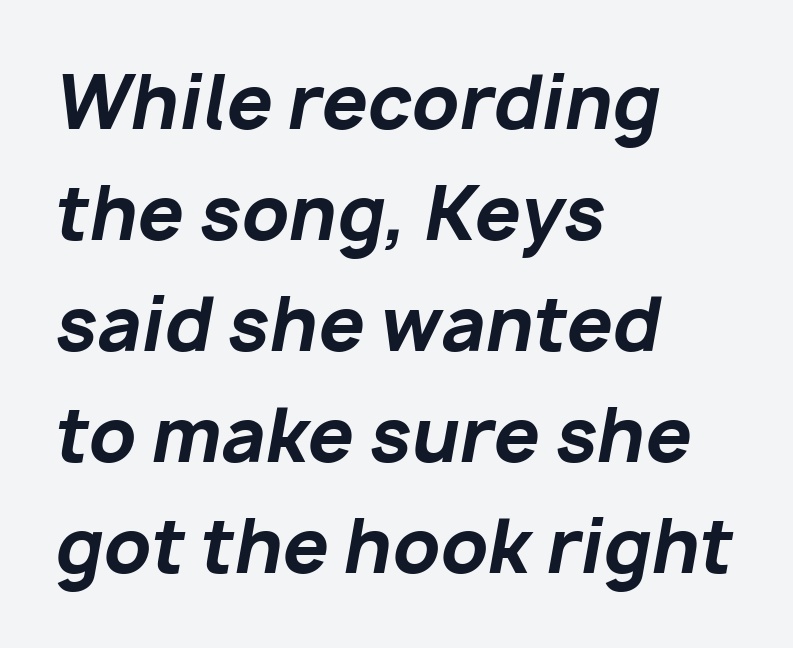
The image shows 73 px bold type, italic (leaning right); set left-aligned, normal line spacing (1.52x), normal letter spacing, not underlined; low stroke contrast and a medium x-height.
